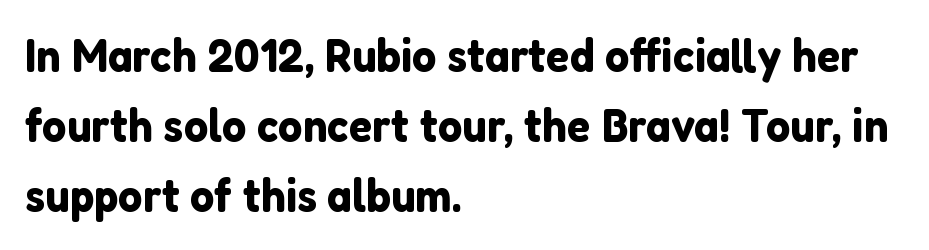
The space beneath each line is pristine and unruled. You could not count columns in this text — the font is proportionally spaced. The tracking reads as untouched default to a designer's eye. In terms of leading, this rendering sits right in the middle. These lines are composed in type without serifs.
